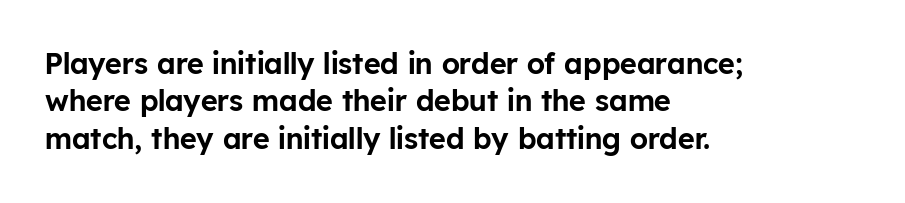
{"serif": "no", "italic": "no", "width": "normal", "stroke_contrast": "low", "x_height": "medium", "monospaced": "no", "underline": "no", "align": "left", "line_spacing": "normal", "line_spacing_ratio": 1.29, "letter_spacing": "normal", "letter_spacing_em": 0.0, "glyph_px": 29}
